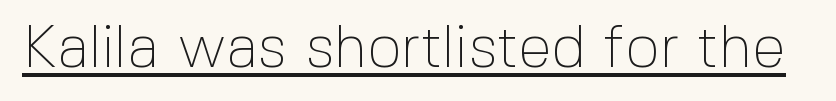
The image shows 60 px thin sans-serif type, upright; set normal letter spacing, underlined; a medium x-height.
